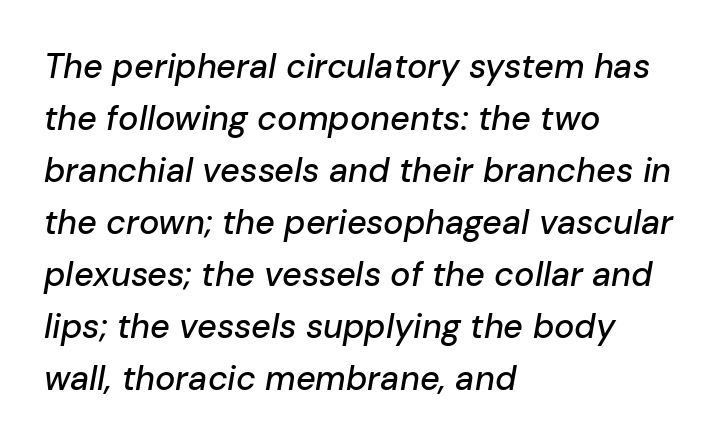
Q: Is the text italic (slanted)? A: Yes, it leans right by about 10 degrees.
Q: Is the text underlined? A: No.
Q: How is the paragraph aligned? A: Left-aligned.
Q: Is the spacing between letters normal or unusually wide? A: Normal.
Q: Is the spacing between lines tight, normal or loose? A: Normal.
Q: Width (condensed, normal, or wide)? A: Normal.
Q: Stroke contrast? A: Low.
Q: x-height? A: Medium.
Q: Monospaced? A: No.
